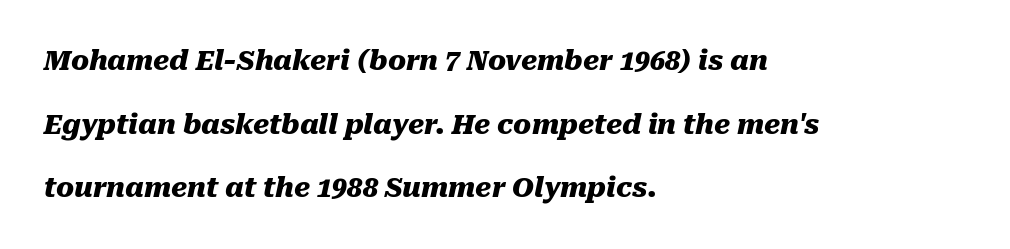
The image shows 27 px bold type, italic (leaning right); set left-aligned, loose line spacing (2.36x), normal letter spacing, not underlined.
